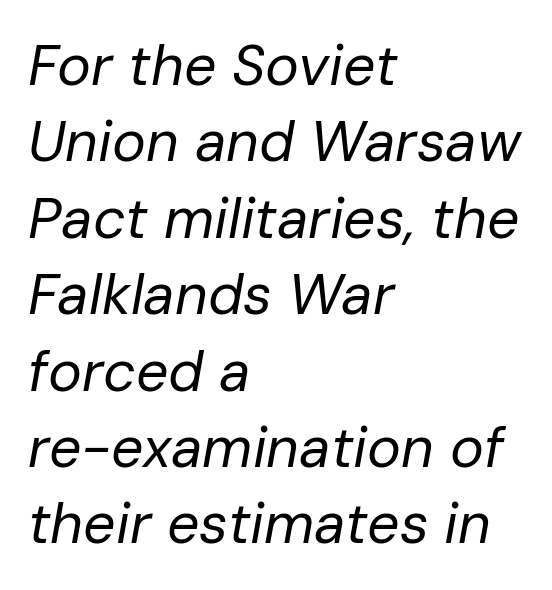
{"italic": "yes", "lean": "right", "slant_degrees": 10, "bold": "no", "weight": "regular", "width": "normal", "stroke_contrast": "low", "x_height": "medium", "monospaced": "no", "underline": "no", "align": "left", "line_spacing": "normal", "line_spacing_ratio": 1.34, "letter_spacing": "normal", "letter_spacing_em": 0.0, "glyph_px": 57}
